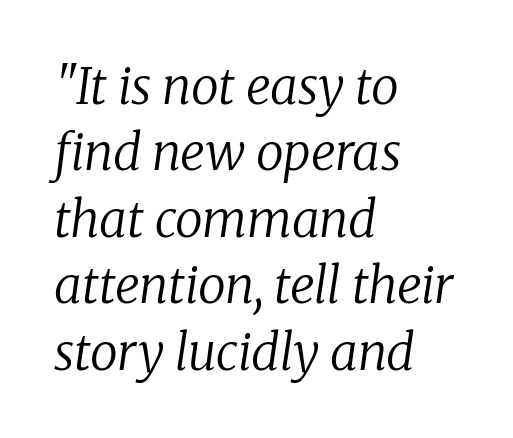
The image shows 50 px regular-weight serif type, italic (leaning right); set left-aligned, normal line spacing (1.33x), normal letter spacing, not underlined; low stroke contrast and a medium x-height.
